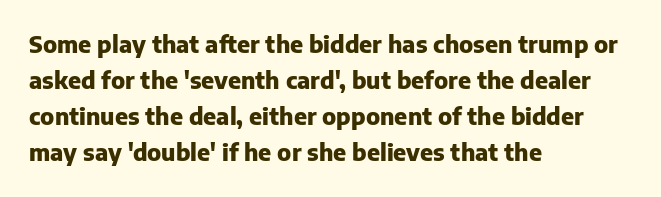
Notice how descenders clear the ascenders below comfortably — that's standard leading. The sample has been set heavy, in full bold. Italic? Not at all — the glyphs are vertical. A bare baseline throughout the passage. The rag falls on the right side of this text block. Inter-character spacing is left at the font's built-in metrics.
